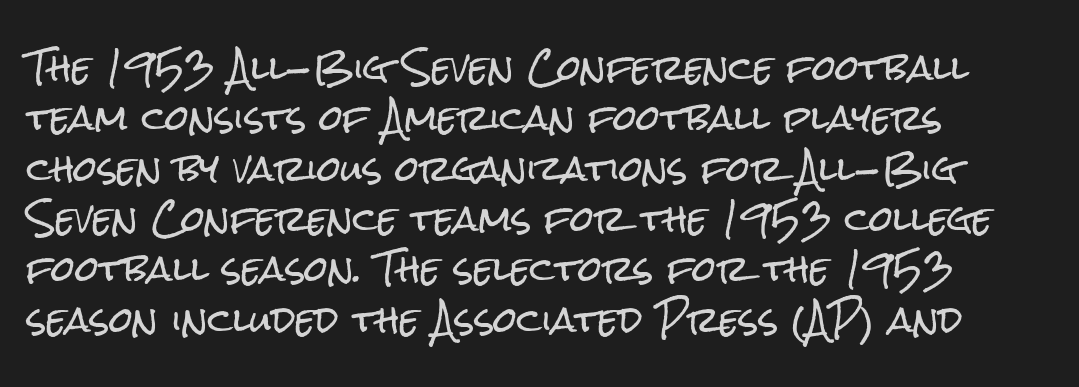
{"serif": "no", "italic": "no", "width": "condensed", "stroke_contrast": "low", "x_height": "medium", "monospaced": "no", "underline": "no", "align": "left", "line_spacing": "normal", "line_spacing_ratio": 1.48, "letter_spacing": "normal", "letter_spacing_em": 0.0, "glyph_px": 34}
